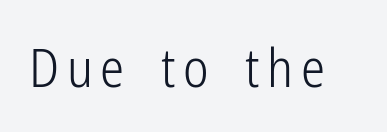
The image shows 54 px light, condensed sans-serif type, upright; set not underlined; low stroke contrast and a medium x-height.
